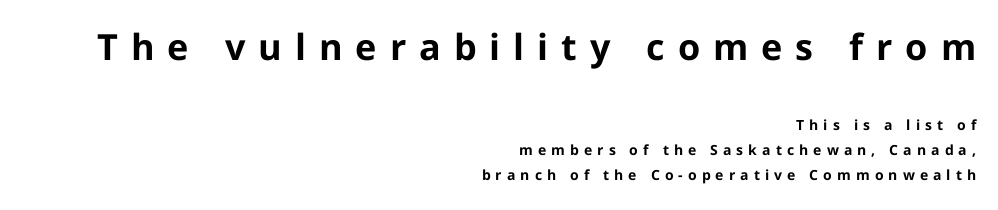
{"serif": "no", "italic": "no", "bold": "yes", "weight": "bold", "width": "normal", "stroke_contrast": "low", "x_height": "medium", "monospaced": "no", "underline": "no", "align": "right", "line_spacing_ratio": 1.78, "letter_spacing": "wide", "letter_spacing_em": 0.36, "larger_block": "first", "size_ratio": 2.57, "glyph_px": 36}
